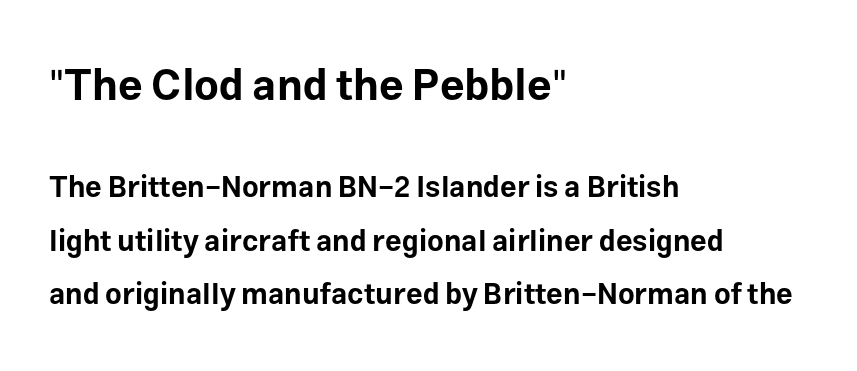
Q: Is the text bold? A: Yes.
Q: Is the text italic (slanted)? A: No, it is upright.
Q: Is the typeface a serif or a sans-serif typeface? A: Sans-serif.
Q: Is the text underlined? A: No.
Q: How is the paragraph aligned? A: Left-aligned.
Q: Is the spacing between letters normal or unusually wide? A: Normal.
Q: Which block of text is set in a larger size, the first (top) or the second (bottom)? A: The first (top) one.
Q: Width (condensed, normal, or wide)? A: Normal.
Q: Stroke contrast? A: Low.
Q: x-height? A: Medium.
Q: Monospaced? A: No.
